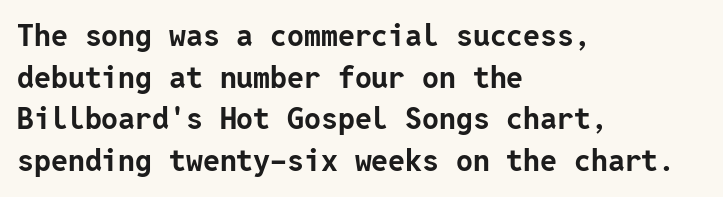
The image shows 30 px bold sans-serif type, upright; set left-aligned, normal line spacing (1.39x), normal letter spacing, not underlined; low stroke contrast and a medium x-height.
